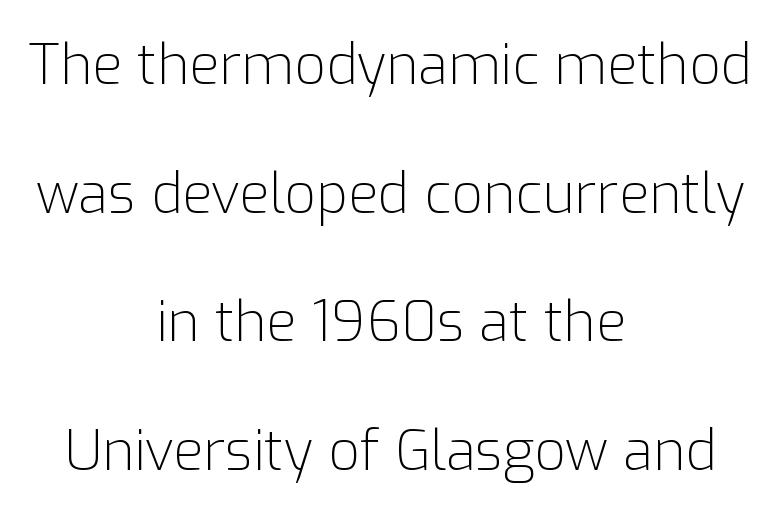
The image shows 55 px light sans-serif type, upright; set centered, loose line spacing (2.34x), normal letter spacing, not underlined; low stroke contrast and a medium x-height.
